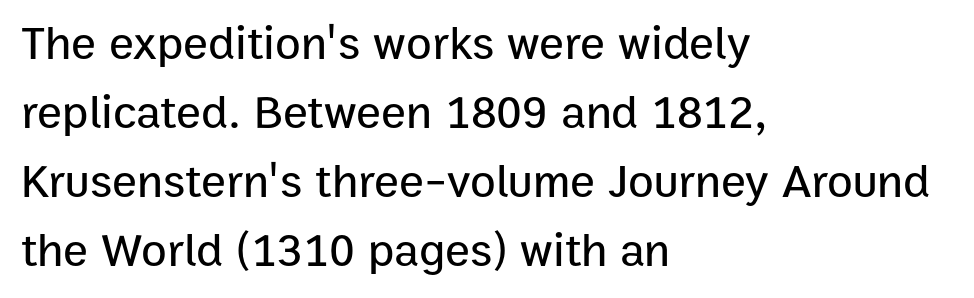
Q: Is the text italic (slanted)? A: No, it is upright.
Q: Is the typeface a serif or a sans-serif typeface? A: Sans-serif.
Q: Is the text underlined? A: No.
Q: How is the paragraph aligned? A: Left-aligned.
Q: Is the spacing between letters normal or unusually wide? A: Normal.
Q: Is the spacing between lines tight, normal or loose? A: Normal.
Q: Width (condensed, normal, or wide)? A: Normal.
Q: Stroke contrast? A: Low.
Q: x-height? A: Medium.
Q: Monospaced? A: No.
